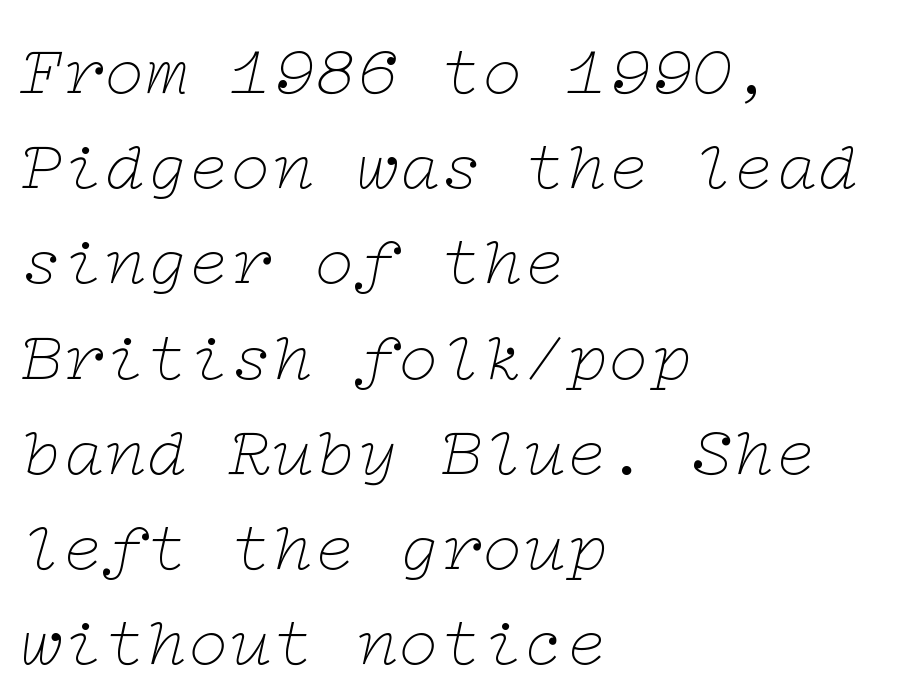
Standard letterfit; no display-style spreading of the glyphs. The passage shown is typeset with a serif family. Teacher's note: observe the even left margin — that is flush-left alignment. Rule under the text: the space is simply empty.
